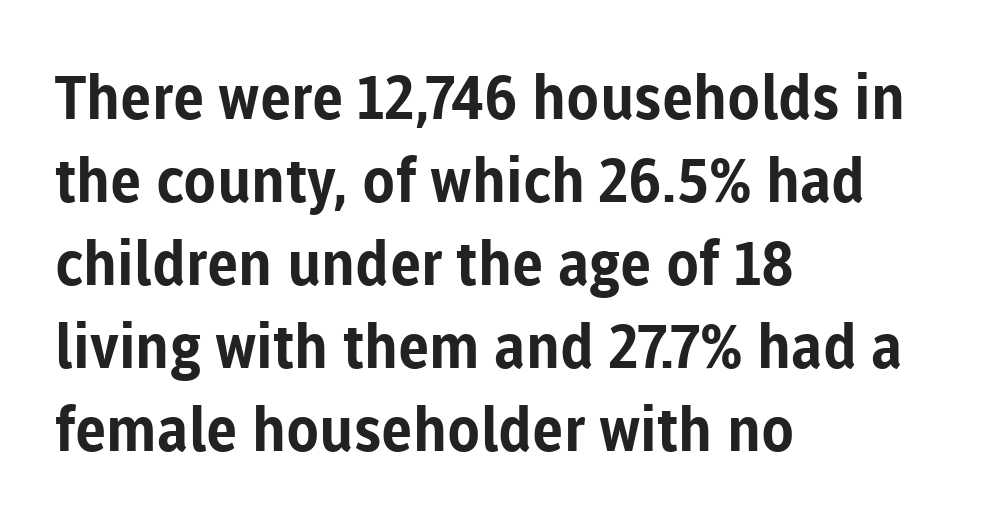
A clean baseline with only descenders dipping below it. This block has exactly the height ordinary leading produces. Designer's note — italics off, roman on. Each letter's strokes conclude bluntly, with no projecting serifs. This sample uses plain, unmodified letter spacing.
